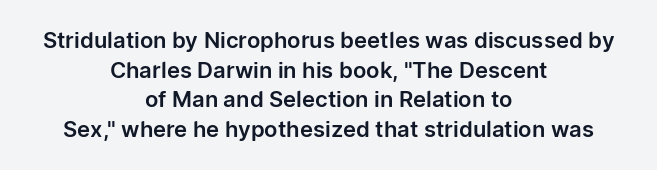
{"italic": "no", "underline": "no", "align": "center", "line_spacing": "normal", "line_spacing_ratio": 1.35, "letter_spacing": "normal", "letter_spacing_em": 0.0, "glyph_px": 22}
